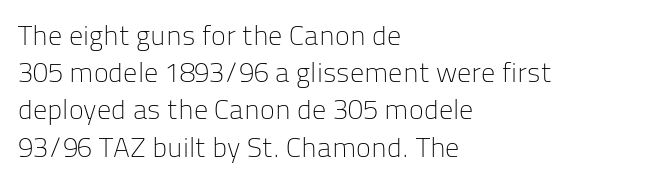
The typeface has the unassuming heft of standard copy or less. The paragraph shown leans on its left margin. The rendering shows plain stroke endings on the letterforms — a sans-serif design. This rendering leaves character spacing at its baseline value. Bare-footed words on every line. Tall strokes in this sample are plumb rather than angled.
